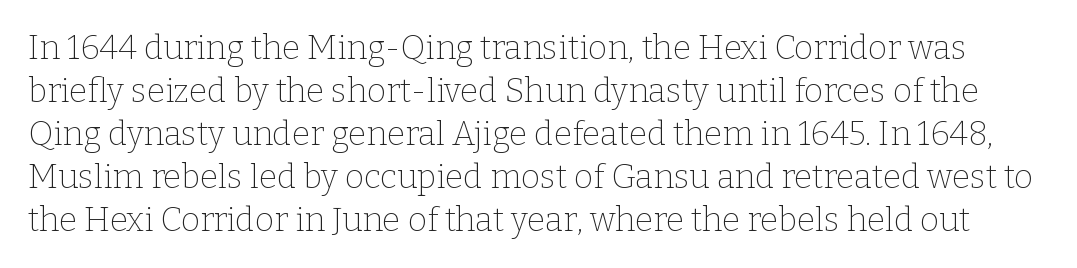
Type without underlining. Character widths vary here, with narrow letters taking less room than wide ones. Weight: in the light-to-regular range. Does the type have serifs? Yes, each stem ends in a small foot.
